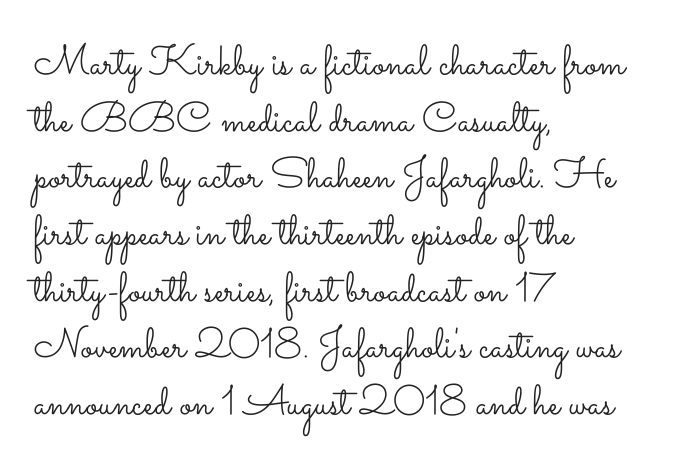
Q: Is the text bold? A: No.
Q: Is the text italic (slanted)? A: Yes.
Q: Is the text underlined? A: No.
Q: How is the paragraph aligned? A: Left-aligned.
Q: Is the spacing between letters normal or unusually wide? A: Normal.
Q: Is the spacing between lines tight, normal or loose? A: Normal.
Q: Width (condensed, normal, or wide)? A: Wide.
Q: Stroke contrast? A: Low.
Q: x-height? A: Small.
Q: Monospaced? A: No.
